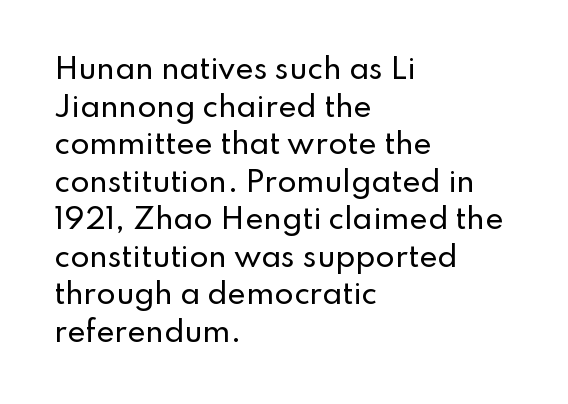
Horizontal alignment here is leftward, the default for most running prose. The face used here is proportionally spaced, like ordinary book or web type. Rule under the text: the space is simply empty. You can tell it's not italic because the verticals are truly vertical.
